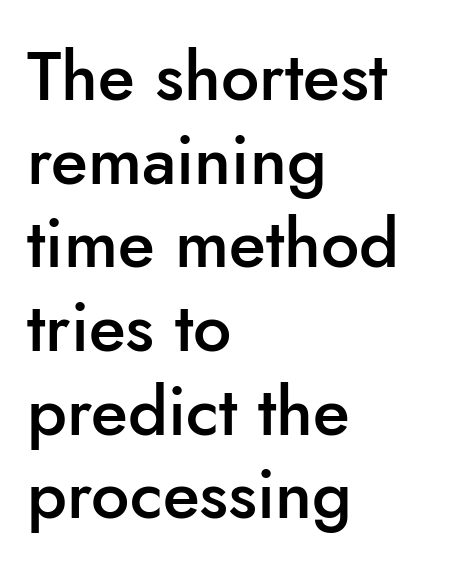
Tall strokes in this sample are plumb rather than angled. Proportional: the letters do not fall into vertical columns. Only glyphs here, with clear space below each row. The face used here is a semibold: visibly heavier than regular, lighter than bold. In CSS terms this would be text-align: left.
